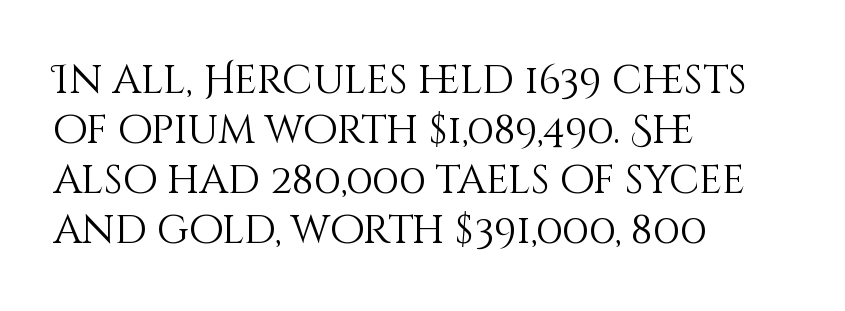
Q: Is the text bold? A: No.
Q: Is the text italic (slanted)? A: No, it is upright.
Q: Is the text underlined? A: No.
Q: How is the paragraph aligned? A: Left-aligned.
Q: Is the spacing between letters normal or unusually wide? A: Normal.
Q: Is the spacing between lines tight, normal or loose? A: Normal.
Q: Width (condensed, normal, or wide)? A: Normal.
Q: Stroke contrast? A: Medium.
Q: x-height? A: Large.
Q: Monospaced? A: No.
